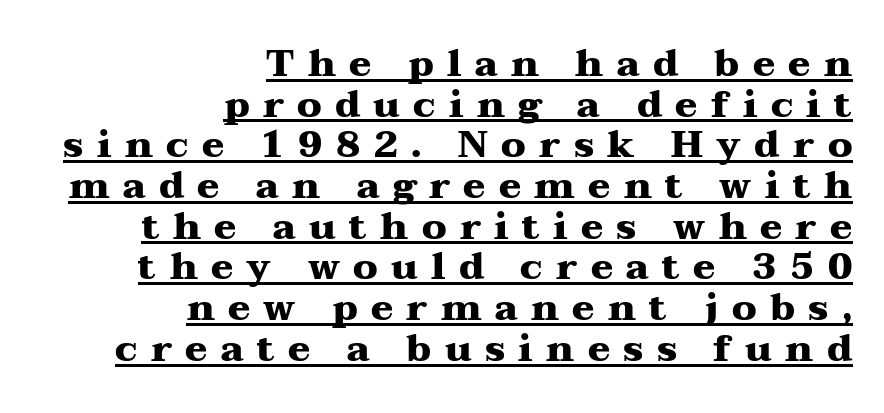
Q: Is the text bold? A: Yes.
Q: Is the text italic (slanted)? A: No, it is upright.
Q: Is the typeface a serif or a sans-serif typeface? A: Serif.
Q: Is the text underlined? A: Yes.
Q: How is the paragraph aligned? A: Right-aligned.
Q: Is the spacing between letters normal or unusually wide? A: Unusually wide.
Q: Is the spacing between lines tight, normal or loose? A: Tight.
Q: Width (condensed, normal, or wide)? A: Wide.
Q: Stroke contrast? A: Medium.
Q: x-height? A: Medium.
Q: Monospaced? A: No.
